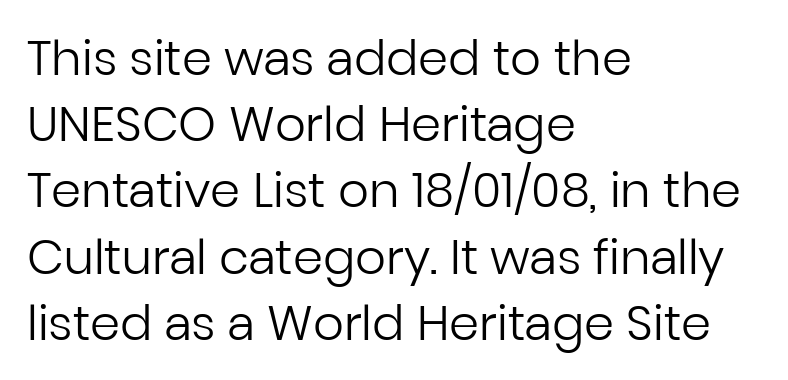
{"serif": "no", "italic": "no", "bold": "no", "weight": "regular", "width": "normal", "stroke_contrast": "low", "x_height": "medium", "monospaced": "no", "underline": "no", "align": "left", "line_spacing": "normal", "line_spacing_ratio": 1.38, "letter_spacing": "normal", "letter_spacing_em": 0.0, "glyph_px": 48}
